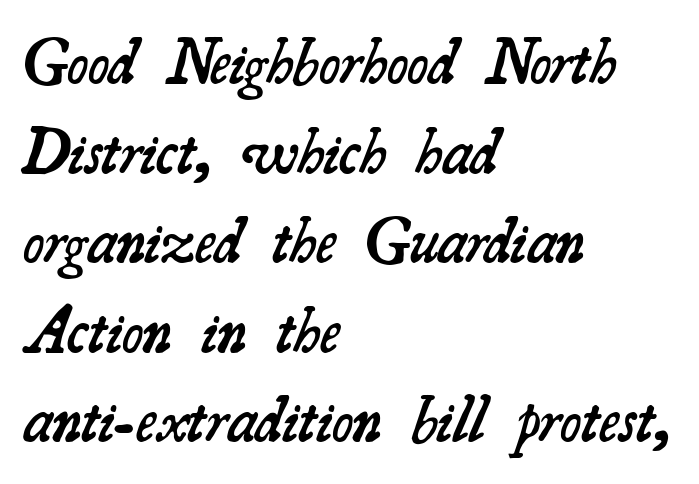
Q: Is the text bold? A: Semi-bold.
Q: Is the typeface a serif or a sans-serif typeface? A: Serif.
Q: Is the text underlined? A: No.
Q: How is the paragraph aligned? A: Left-aligned.
Q: Is the spacing between letters normal or unusually wide? A: Normal.
Q: Is the spacing between lines tight, normal or loose? A: Normal.
Q: Width (condensed, normal, or wide)? A: Normal.
Q: Stroke contrast? A: Medium.
Q: x-height? A: Small.
Q: Monospaced? A: No.
